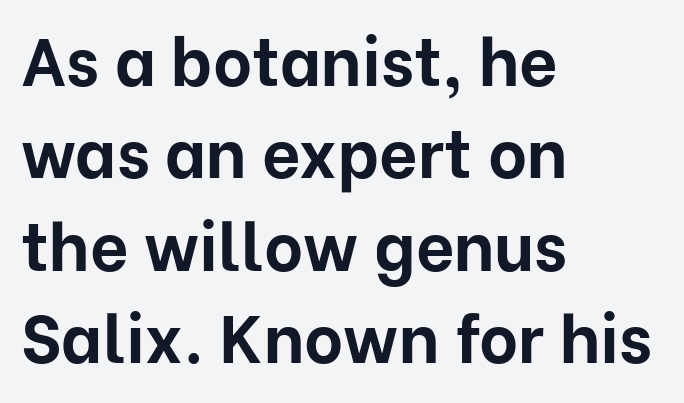
Q: Is the text bold? A: Yes.
Q: Is the text italic (slanted)? A: No, it is upright.
Q: Is the typeface a serif or a sans-serif typeface? A: Sans-serif.
Q: Is the text underlined? A: No.
Q: How is the paragraph aligned? A: Left-aligned.
Q: Is the spacing between letters normal or unusually wide? A: Normal.
Q: Is the spacing between lines tight, normal or loose? A: Normal.
Q: Width (condensed, normal, or wide)? A: Normal.
Q: Stroke contrast? A: Low.
Q: x-height? A: Medium.
Q: Monospaced? A: No.
